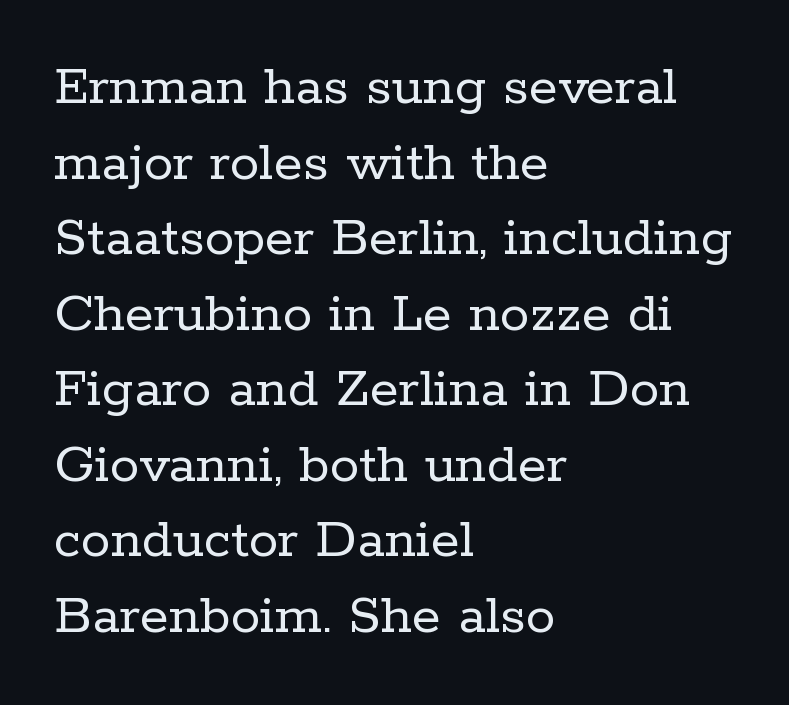
The image shows 59 px regular-weight serif type, upright; set left-aligned, normal line spacing (1.28x), normal letter spacing, not underlined; low stroke contrast and a medium x-height.
